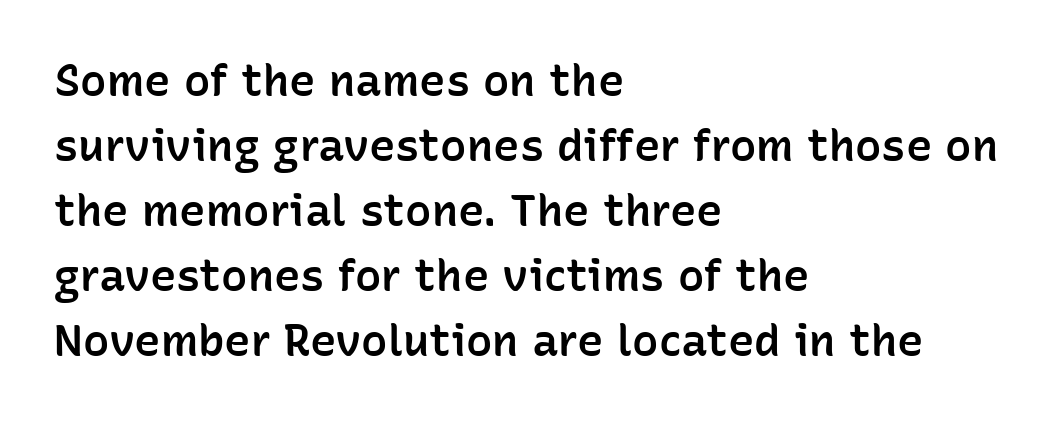
The image shows 44 px semibold sans-serif type, upright; set left-aligned, normal line spacing (1.48x), normal letter spacing, not underlined; low stroke contrast and a medium x-height.
